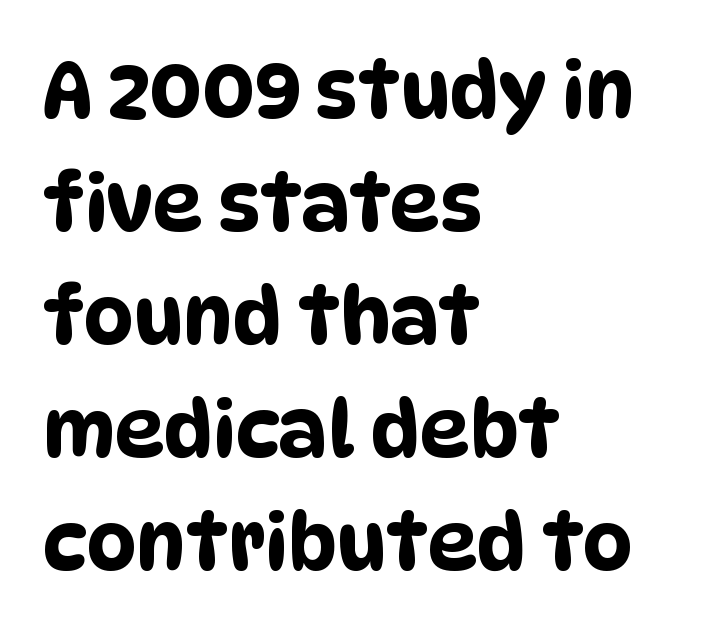
Q: Is the typeface a serif or a sans-serif typeface? A: Sans-serif.
Q: Is the text underlined? A: No.
Q: How is the paragraph aligned? A: Left-aligned.
Q: Is the spacing between letters normal or unusually wide? A: Normal.
Q: Is the spacing between lines tight, normal or loose? A: Normal.
Q: Width (condensed, normal, or wide)? A: Condensed.
Q: Stroke contrast? A: Low.
Q: x-height? A: Large.
Q: Monospaced? A: No.
